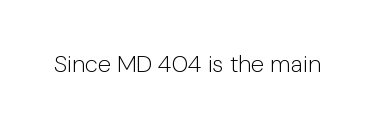
Only glyphs here, with clear space below each row. Notice how the stems are strictly vertical — no italics here. Between one letter and the next there's only the usual sliver of space. Is this a heavy cut? Hardly; it is regular or lighter.
